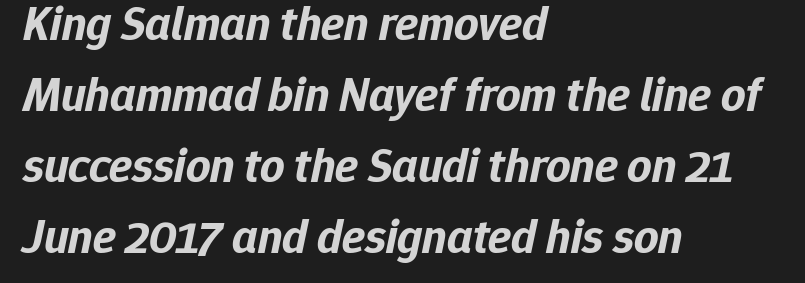
The image shows 48 px bold type, italic (leaning right); set left-aligned, normal line spacing (1.48x), normal letter spacing, not underlined; low stroke contrast and a medium x-height.
